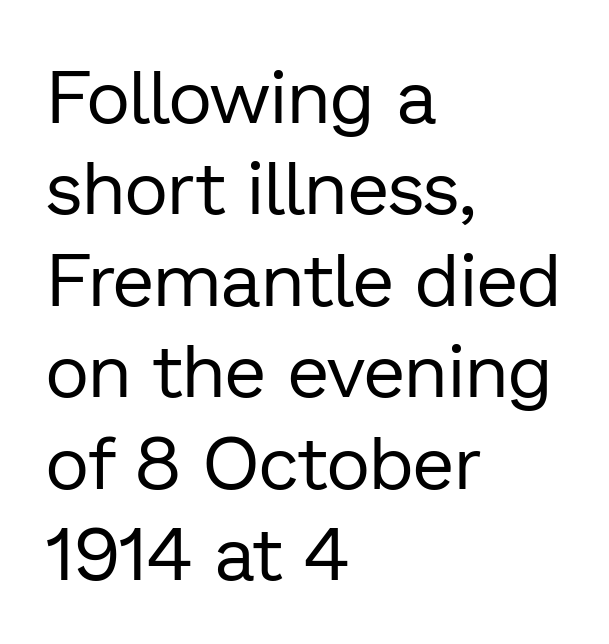
Q: Is the text bold? A: No.
Q: Is the text italic (slanted)? A: No, it is upright.
Q: Is the typeface a serif or a sans-serif typeface? A: Sans-serif.
Q: Is the text underlined? A: No.
Q: How is the paragraph aligned? A: Left-aligned.
Q: Is the spacing between letters normal or unusually wide? A: Normal.
Q: Width (condensed, normal, or wide)? A: Normal.
Q: Stroke contrast? A: Low.
Q: x-height? A: Medium.
Q: Monospaced? A: No.
